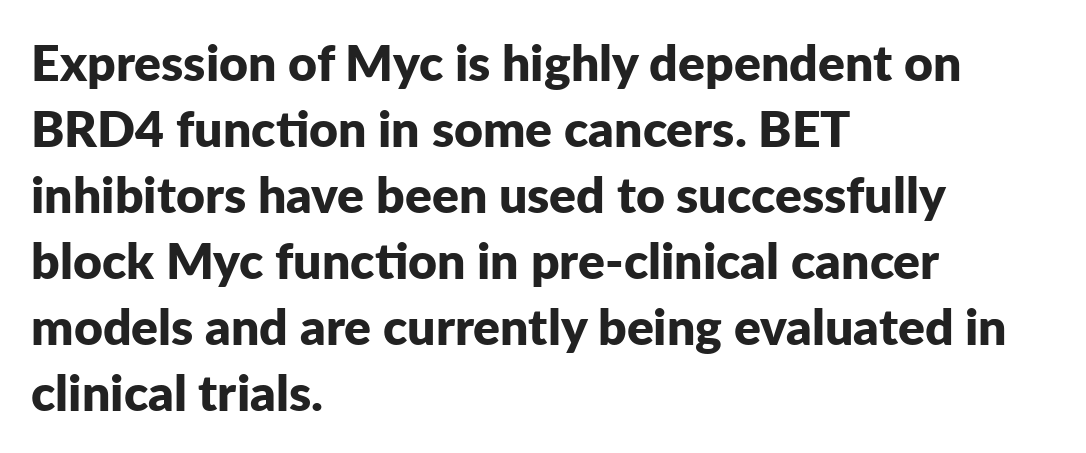
Q: Is the text bold? A: Yes.
Q: Is the text italic (slanted)? A: No, it is upright.
Q: Is the typeface a serif or a sans-serif typeface? A: Sans-serif.
Q: Is the text underlined? A: No.
Q: How is the paragraph aligned? A: Left-aligned.
Q: Is the spacing between letters normal or unusually wide? A: Normal.
Q: Is the spacing between lines tight, normal or loose? A: Normal.
Q: Width (condensed, normal, or wide)? A: Normal.
Q: Stroke contrast? A: Low.
Q: x-height? A: Medium.
Q: Monospaced? A: No.
